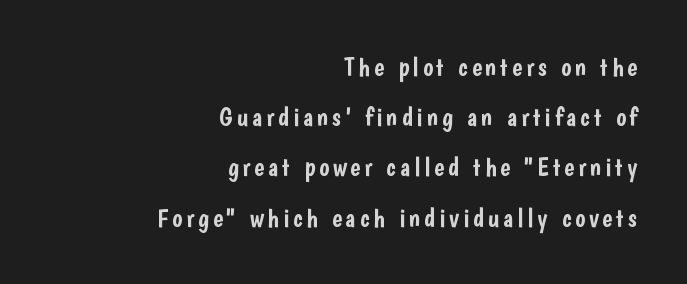
The image shows 27 px text type, upright; set right-aligned, line spacing 1.86x, not underlined.
